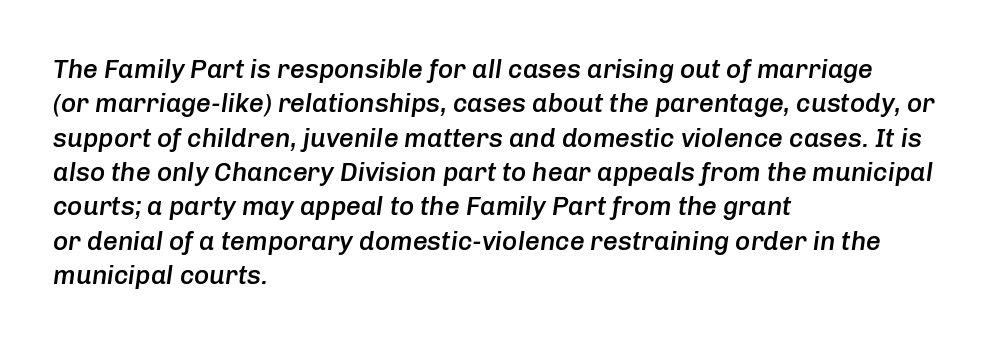
What weight is shown? A semibold, between regular and bold. The typesetter chose a ragged-right arrangement here. Nobody touched the tracking dial on this one. Notice how the stems are inclined rather than vertical — that's the hallmark of italics. The zone under the glyphs is completely vacant. Vertical spacing — default.
